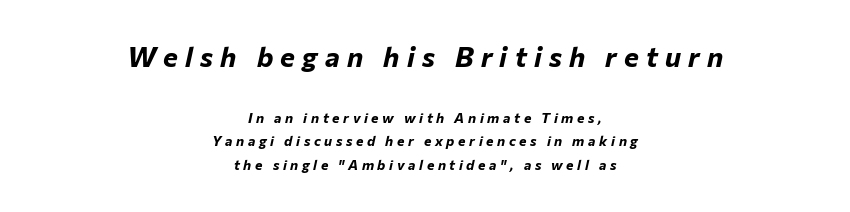
The image shows 28 px bold type, italic (leaning right); set centered, normal line spacing (1.69x), unusually wide letter spacing (+0.26 em), not underlined; the first (top) block is 2.0x larger; low stroke contrast and a medium x-height.
